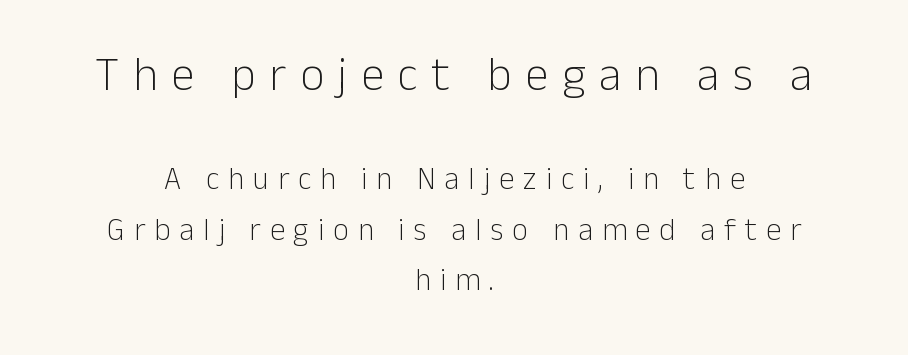
Where is the straight margin? There isn't one; the lines are centered. Here the designer chose a conventional face with non-uniform glyph widths. When letters stand straight like this, we call the style roman or upright. Baseline-to-baseline distance is the conventional proportion of letter height.
